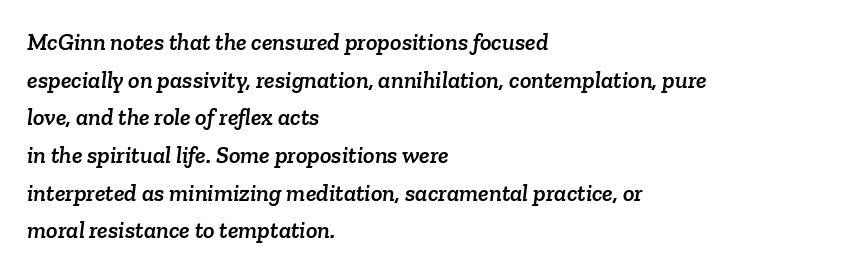
Q: Is the text underlined? A: No.
Q: How is the paragraph aligned? A: Left-aligned.
Q: Is the spacing between letters normal or unusually wide? A: Normal.
Q: Is the spacing between lines tight, normal or loose? A: Normal.
